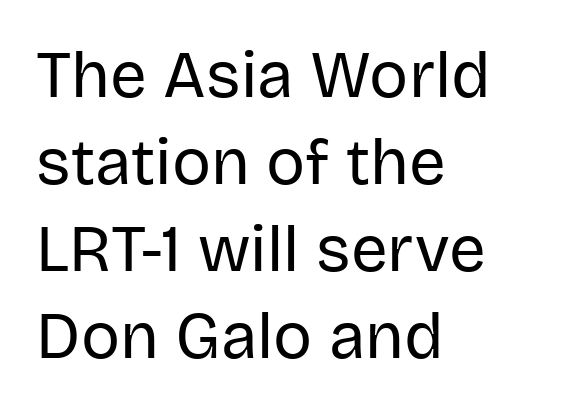
{"serif": "no", "italic": "no", "bold": "no", "weight": "regular", "width": "normal", "stroke_contrast": "low", "x_height": "large", "monospaced": "no", "underline": "no", "align": "left", "line_spacing": "normal", "line_spacing_ratio": 1.34, "letter_spacing": "normal", "letter_spacing_em": 0.0, "glyph_px": 65}
